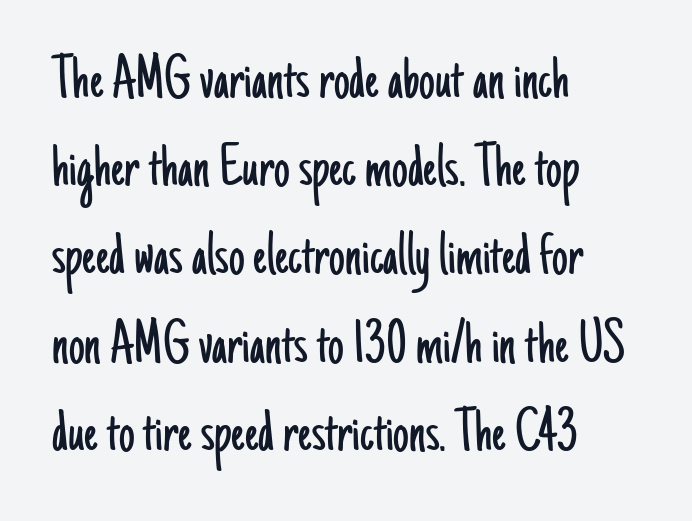
Q: Is the text bold? A: No.
Q: Is the text italic (slanted)? A: No, it is upright.
Q: Is the typeface a serif or a sans-serif typeface? A: Sans-serif.
Q: Is the text underlined? A: No.
Q: How is the paragraph aligned? A: Left-aligned.
Q: Is the spacing between letters normal or unusually wide? A: Normal.
Q: Is the spacing between lines tight, normal or loose? A: Normal.
Q: Width (condensed, normal, or wide)? A: Condensed.
Q: Stroke contrast? A: Low.
Q: x-height? A: Small.
Q: Monospaced? A: No.
